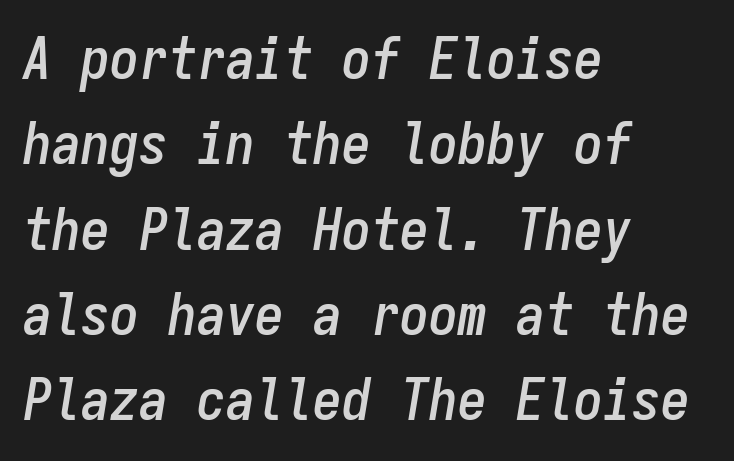
Q: Is the text italic (slanted)? A: Yes, it leans right by about 9 degrees.
Q: Is the text underlined? A: No.
Q: How is the paragraph aligned? A: Left-aligned.
Q: Is the spacing between letters normal or unusually wide? A: Normal.
Q: Is the spacing between lines tight, normal or loose? A: Normal.
Q: Width (condensed, normal, or wide)? A: Condensed.
Q: Stroke contrast? A: Low.
Q: x-height? A: Medium.
Q: Monospaced? A: Yes.
